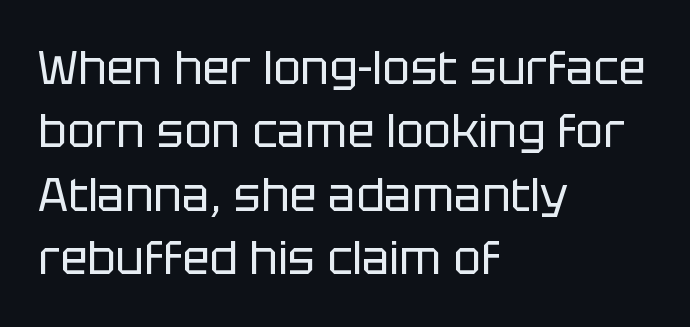
{"serif": "no", "italic": "no", "bold": "no", "weight": "regular", "width": "normal", "stroke_contrast": "low", "x_height": "large", "monospaced": "no", "underline": "no", "align": "left", "line_spacing": "normal", "line_spacing_ratio": 1.38, "letter_spacing": "normal", "letter_spacing_em": 0.0, "glyph_px": 46}
